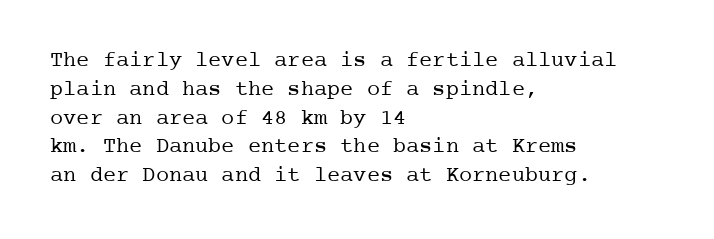
The image shows 22 px text type, upright; set left-aligned, normal line spacing (1.31x), normal letter spacing, not underlined.
